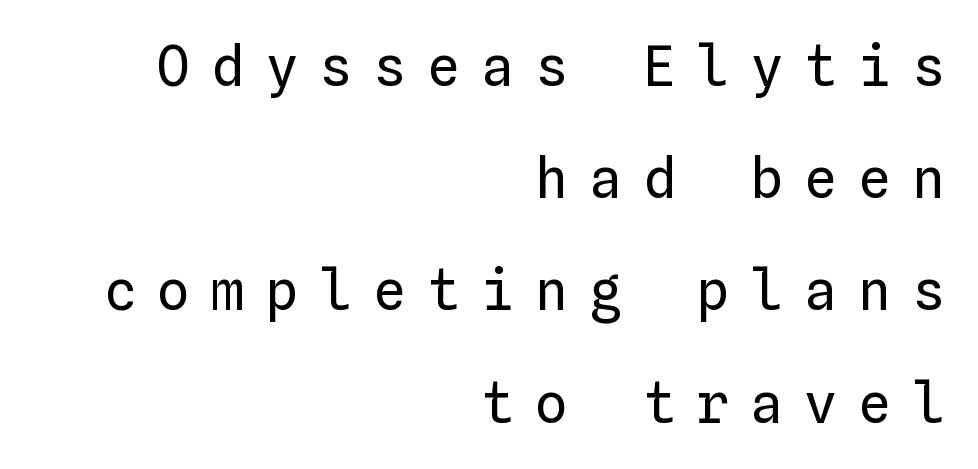
Q: Is the text bold? A: No.
Q: Is the text italic (slanted)? A: No, it is upright.
Q: Is the text underlined? A: No.
Q: How is the paragraph aligned? A: Right-aligned.
Q: Is the spacing between letters normal or unusually wide? A: Unusually wide.
Q: Is the spacing between lines tight, normal or loose? A: Loose.
Q: Width (condensed, normal, or wide)? A: Normal.
Q: Stroke contrast? A: Low.
Q: x-height? A: Medium.
Q: Monospaced? A: Yes.
